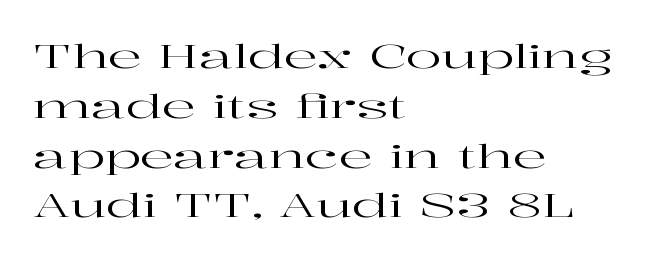
The image shows 33 px wide serif type, upright; set left-aligned, normal line spacing (1.51x), normal letter spacing, not underlined; high stroke contrast and a medium x-height.
